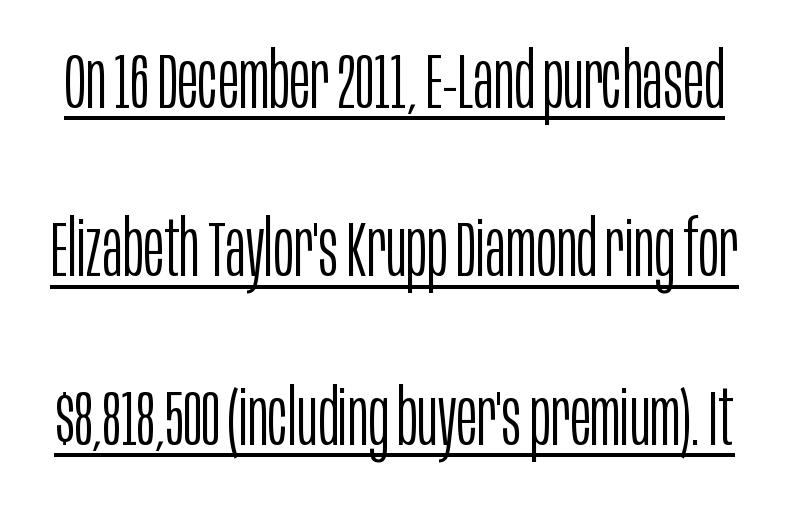
Q: Is the text bold? A: No.
Q: Is the text italic (slanted)? A: No, it is upright.
Q: Is the typeface a serif or a sans-serif typeface? A: Sans-serif.
Q: Is the text underlined? A: Yes.
Q: Is the spacing between letters normal or unusually wide? A: Normal.
Q: Is the spacing between lines tight, normal or loose? A: Loose.
Q: Width (condensed, normal, or wide)? A: Condensed.
Q: Stroke contrast? A: Low.
Q: x-height? A: Large.
Q: Monospaced? A: No.
